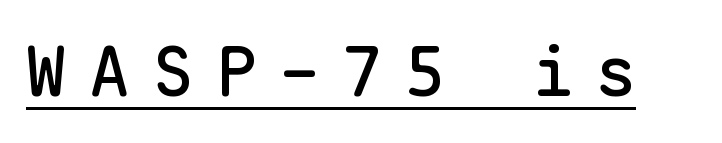
The image shows 68 px sans-serif type, upright, monospaced; set unusually wide letter spacing (+0.33 em), underlined; low stroke contrast and a medium x-height.
